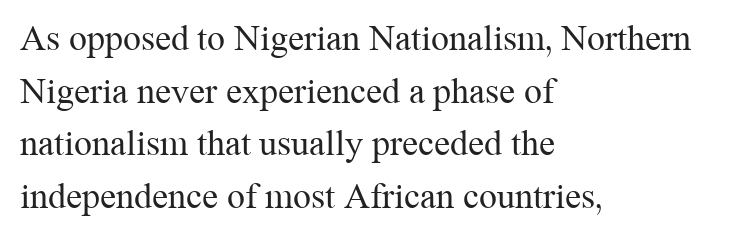
{"serif": "yes", "italic": "no", "bold": "no", "weight": "regular", "width": "normal", "stroke_contrast": "medium", "x_height": "medium", "monospaced": "no", "underline": "no", "align": "left", "line_spacing": "normal", "line_spacing_ratio": 1.46, "letter_spacing": "normal", "letter_spacing_em": 0.0, "glyph_px": 36}
